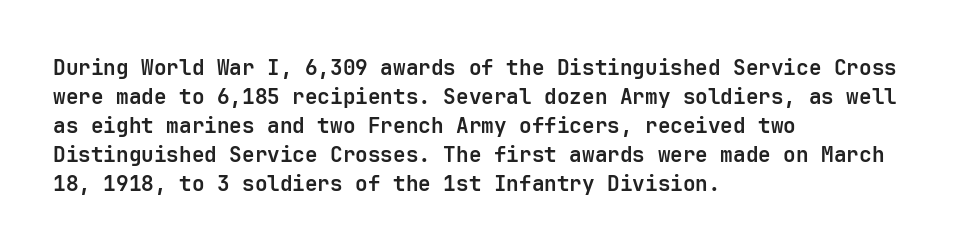
{"italic": "no", "bold": "yes", "underline": "no", "align": "left", "line_spacing": "normal", "line_spacing_ratio": 1.38, "letter_spacing": "normal", "letter_spacing_em": 0.0, "glyph_px": 21}
